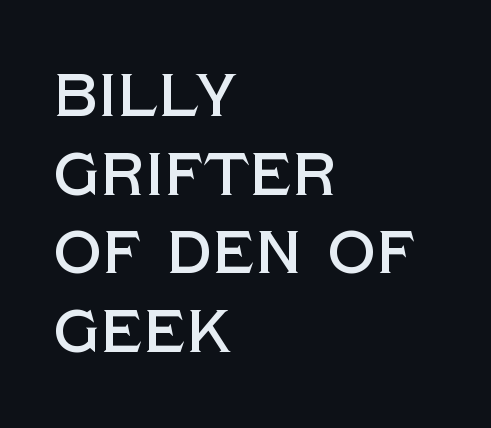
The image shows 61 px sans-serif type, upright; set left-aligned, normal line spacing (1.29x), normal letter spacing, not underlined; a large x-height.
